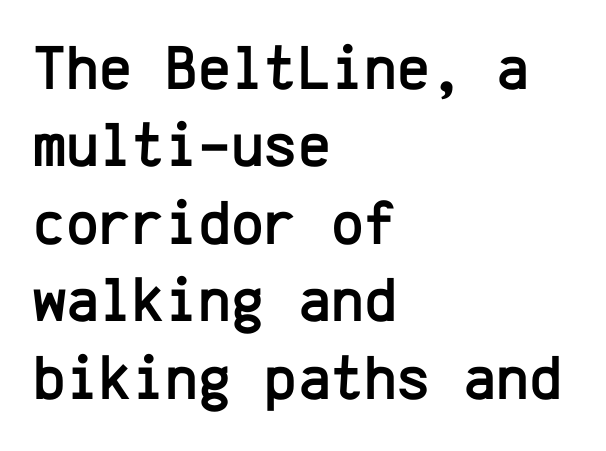
{"serif": "no", "italic": "no", "width": "normal", "stroke_contrast": "low", "x_height": "medium", "monospaced": "yes", "underline": "no", "align": "left", "line_spacing_ratio": 1.23, "letter_spacing": "normal", "letter_spacing_em": 0.0, "glyph_px": 63}
